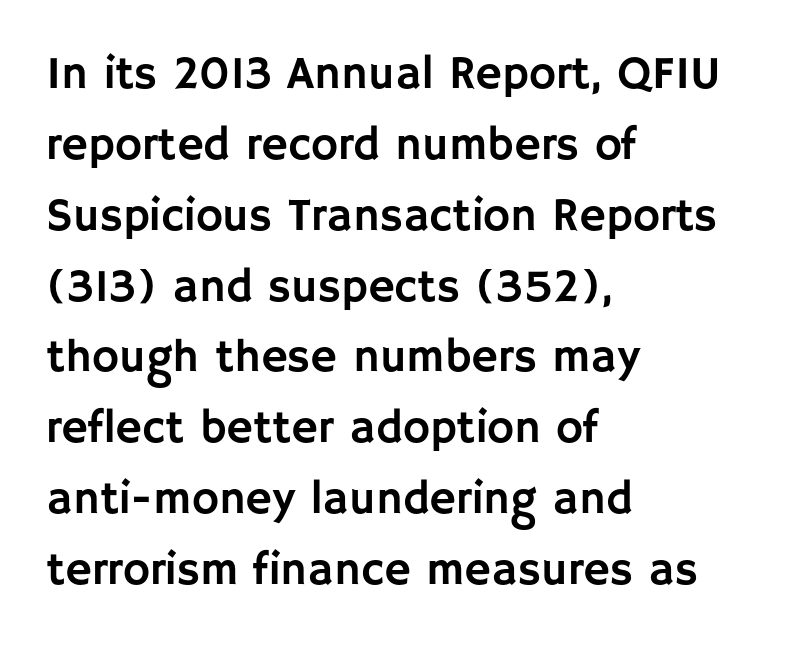
The image shows 46 px sans-serif type, upright; set left-aligned, normal line spacing (1.54x), normal letter spacing, not underlined; low stroke contrast and a large x-height.
